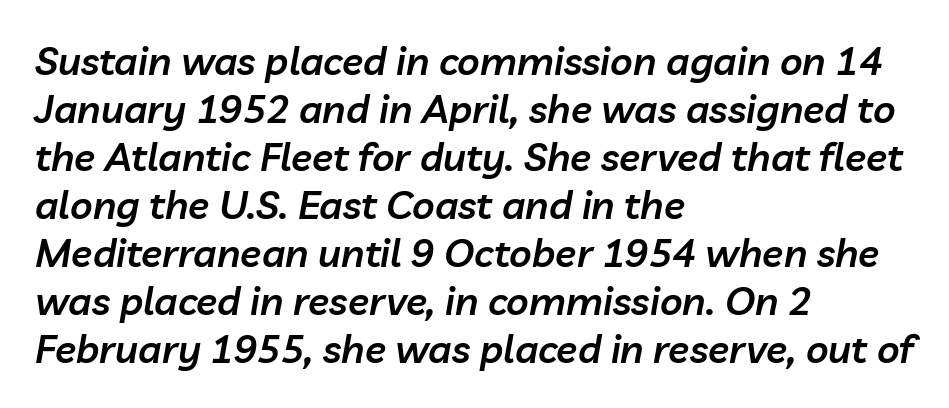
Q: Is the text bold? A: Semi-bold.
Q: Is the text italic (slanted)? A: Yes, it leans right by about 10 degrees.
Q: Is the text underlined? A: No.
Q: How is the paragraph aligned? A: Left-aligned.
Q: Is the spacing between letters normal or unusually wide? A: Normal.
Q: Width (condensed, normal, or wide)? A: Normal.
Q: Stroke contrast? A: Low.
Q: x-height? A: Medium.
Q: Monospaced? A: No.
